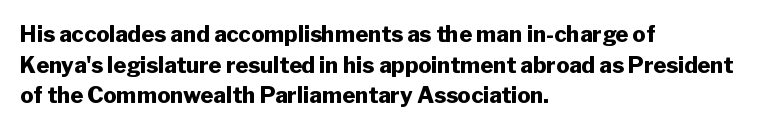
{"italic": "no", "bold": "yes", "underline": "no", "align": "left", "line_spacing": "normal", "line_spacing_ratio": 1.39, "letter_spacing": "normal", "letter_spacing_em": 0.0, "glyph_px": 22}
